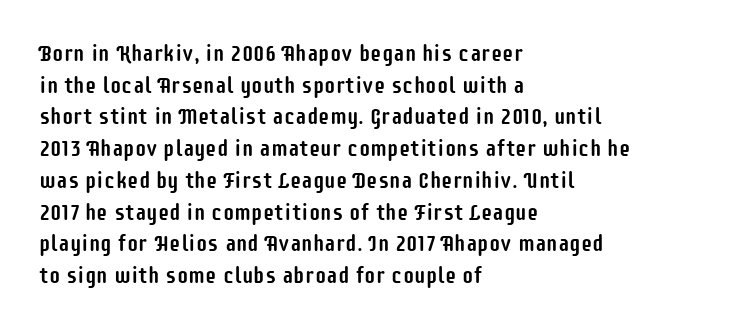
The image shows 23 px text type, upright; set left-aligned, normal line spacing (1.38x), normal letter spacing, not underlined.
